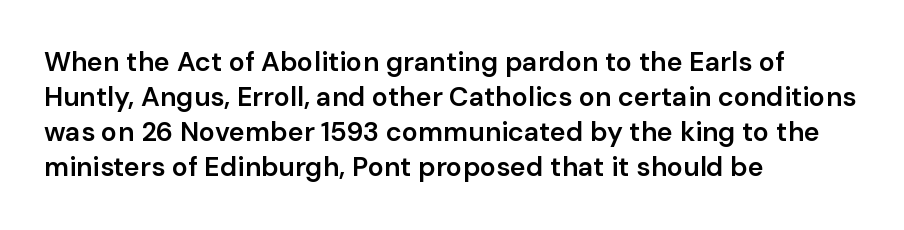
Q: Is the text bold? A: Semi-bold.
Q: Is the text italic (slanted)? A: No, it is upright.
Q: Is the text underlined? A: No.
Q: How is the paragraph aligned? A: Left-aligned.
Q: Is the spacing between letters normal or unusually wide? A: Normal.
Q: Is the spacing between lines tight, normal or loose? A: Normal.
